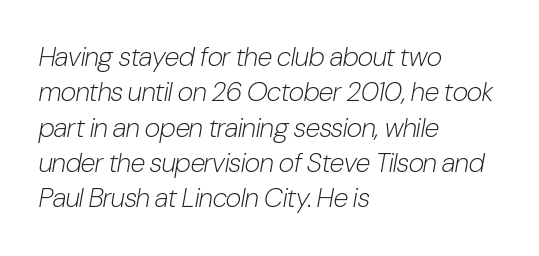
{"italic": "yes", "lean": "right", "slant_degrees": 10, "bold": "no", "underline": "no", "align": "left", "line_spacing": "normal", "line_spacing_ratio": 1.31, "letter_spacing": "normal", "letter_spacing_em": 0.0, "glyph_px": 27}
